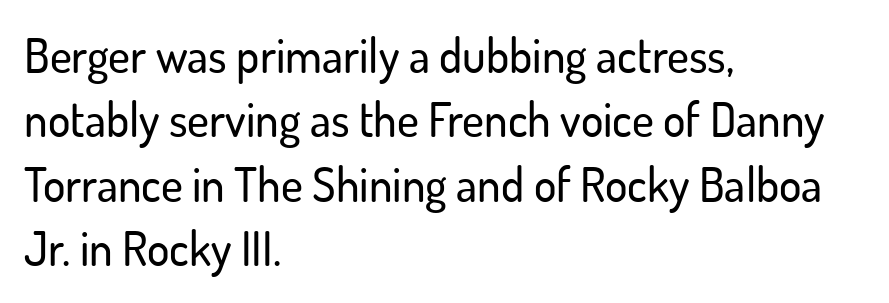
Rows of type keep a routine distance in the vertical direction. Between one letter and the next there's only the usual sliver of space. The type sits square on the baseline with zero lean. Note the varied advance widths — an 'i' is clearly narrower than an 'm'. Classification — sans serif.
